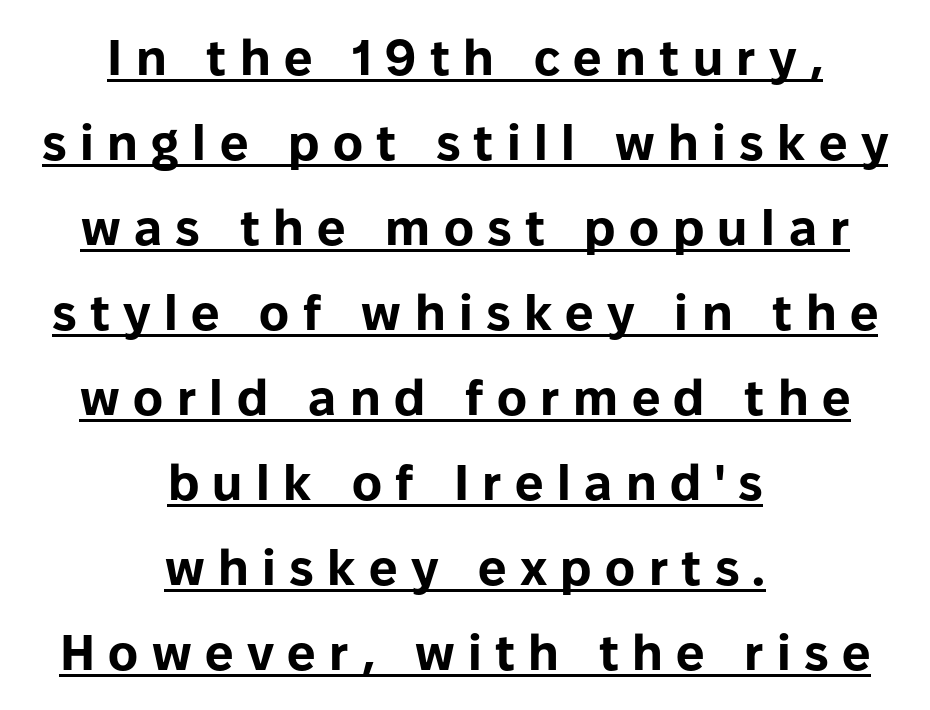
The designer left line spacing at the default. Nope, no serifs anywhere on these letters. Casual observation: everything's sitting right in the middle. Heavy-handed strokes throughout: this text is bold.
